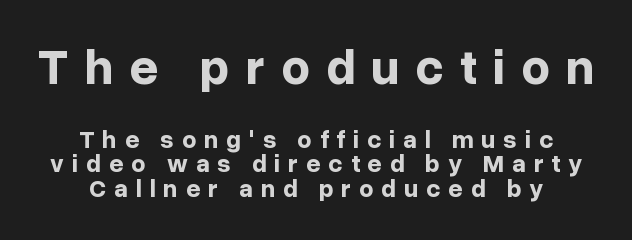
The upper block of text is set noticeably larger than the block beneath it. Quick note: underline off. This sample has the flowing, uneven cadence of proportional lettering. Does the type have serifs? No, each stem ends abruptly. The passage is arranged like a title page — every line centered.
